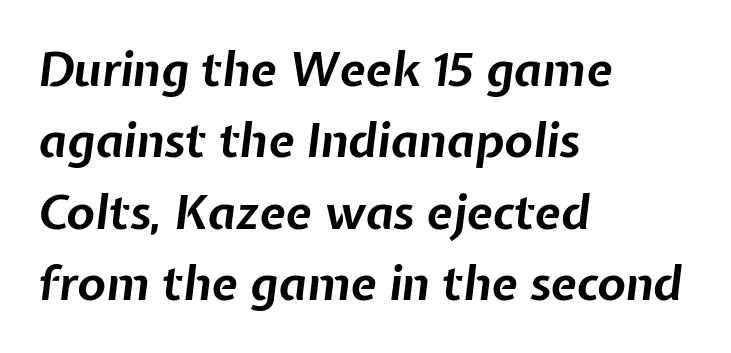
{"italic": "yes", "lean": "right", "slant_degrees": 7, "bold": "yes", "weight": "bold", "width": "normal", "stroke_contrast": "low", "x_height": "medium", "monospaced": "no", "underline": "no", "align": "left", "line_spacing": "normal", "line_spacing_ratio": 1.52, "letter_spacing": "normal", "letter_spacing_em": 0.0, "glyph_px": 47}
